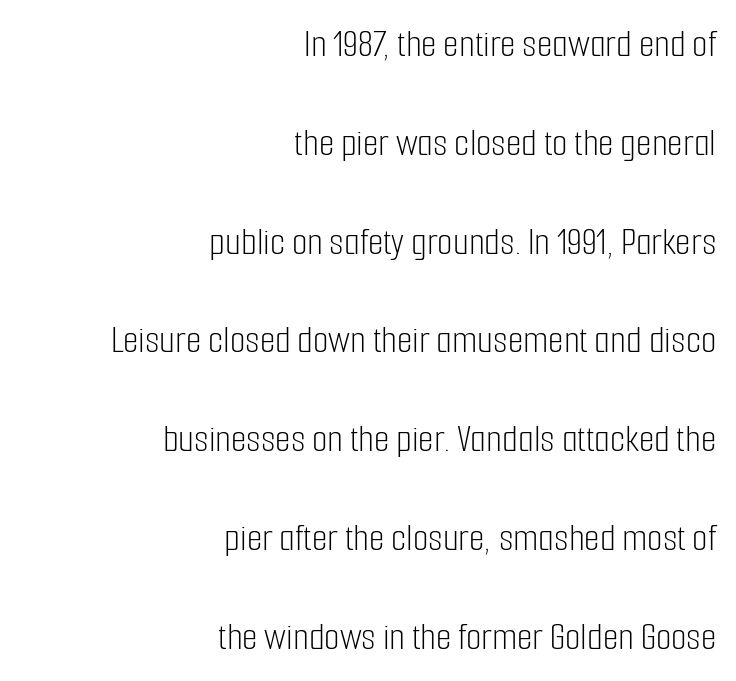
Q: Is the text bold? A: No.
Q: Is the text italic (slanted)? A: No, it is upright.
Q: Is the typeface a serif or a sans-serif typeface? A: Sans-serif.
Q: Is the text underlined? A: No.
Q: How is the paragraph aligned? A: Right-aligned.
Q: Is the spacing between letters normal or unusually wide? A: Normal.
Q: Is the spacing between lines tight, normal or loose? A: Loose.
Q: Width (condensed, normal, or wide)? A: Condensed.
Q: Stroke contrast? A: Low.
Q: x-height? A: Medium.
Q: Monospaced? A: No.
